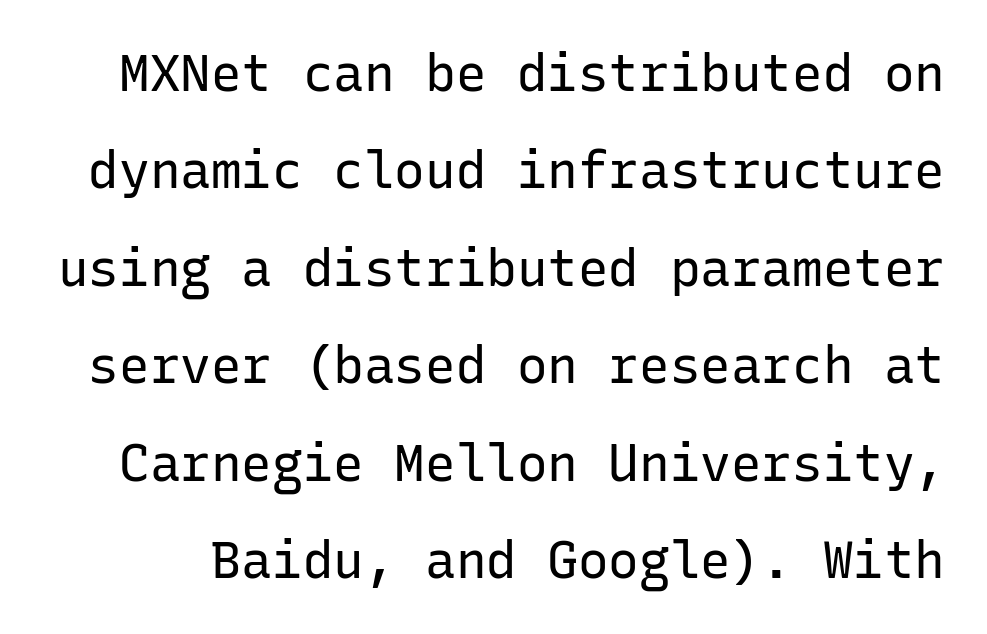
Horizontal bands of white between lines are thick stripes. The string is rendered with underlining switched off. These lines are composed in type without serifs. The font sits on the lighter half of the weight spectrum, regular included. The rendering uses typewriter-style spacing with identical character cells. No extra tracking has been applied to these lines.
